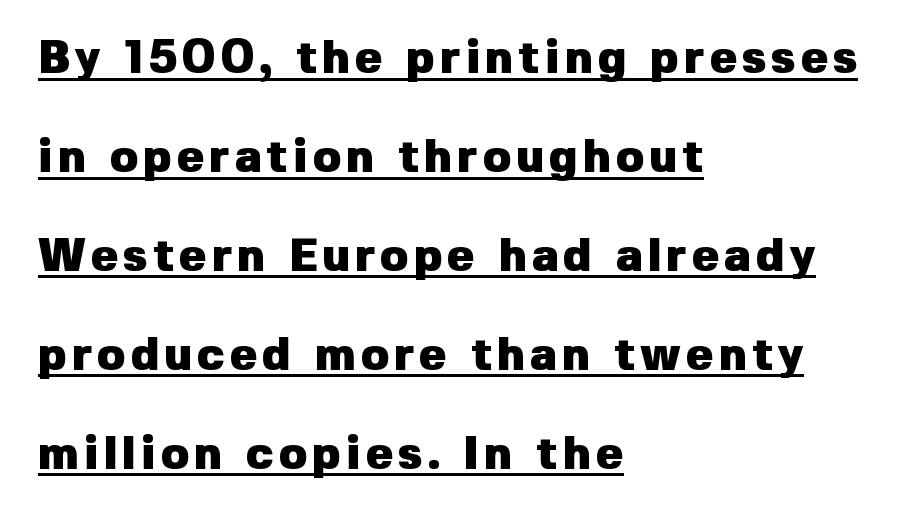
Quick note: not italic, upright. Is there much room between lines? Yes — plenty of vertical air separates them. Compared with undecorated copy, this sample adds a rule below the words. Looks like regular typesetting: each glyph gets only the width it needs. Alignment: flush left. Typographically, this falls in the sans-serif category.
